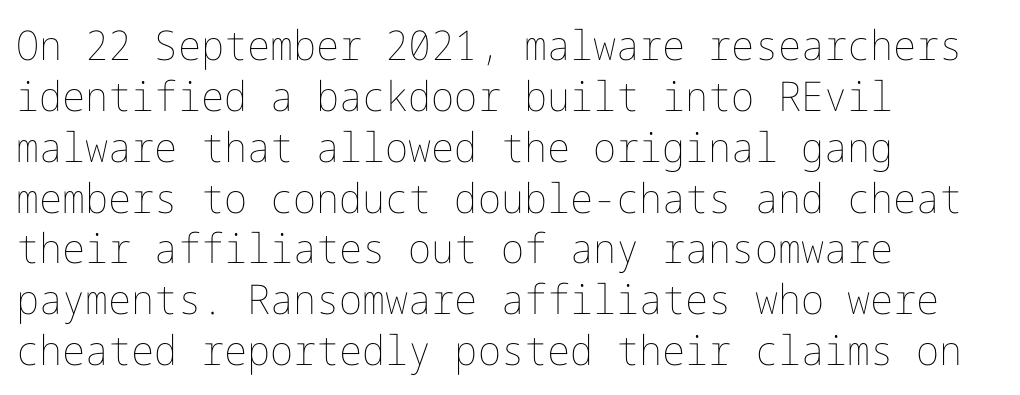
The image shows 41 px thin type, upright; set left-aligned, line spacing 1.24x, normal letter spacing, not underlined; low stroke contrast and a medium x-height.
